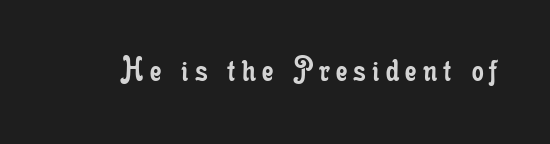
The image shows 37 px regular-weight, condensed serif type, upright; set not underlined; low stroke contrast and a small x-height.
